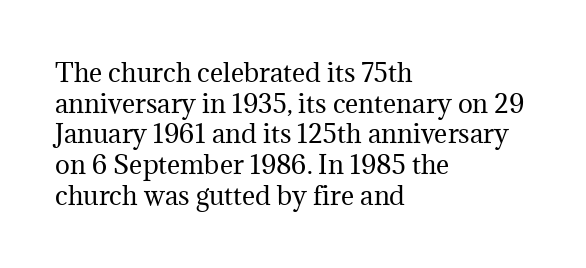
Q: Is the text bold? A: No.
Q: Is the text italic (slanted)? A: No, it is upright.
Q: Is the text underlined? A: No.
Q: How is the paragraph aligned? A: Left-aligned.
Q: Is the spacing between letters normal or unusually wide? A: Normal.
